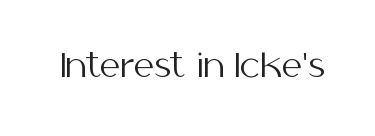
The typesetting does not lean heavy: it is not bold. Compared with typical body copy, the letter spacing here is the same. The type family on display is of the sans-serif kind. A typesetter would call this proportional, since set widths differ per character.
